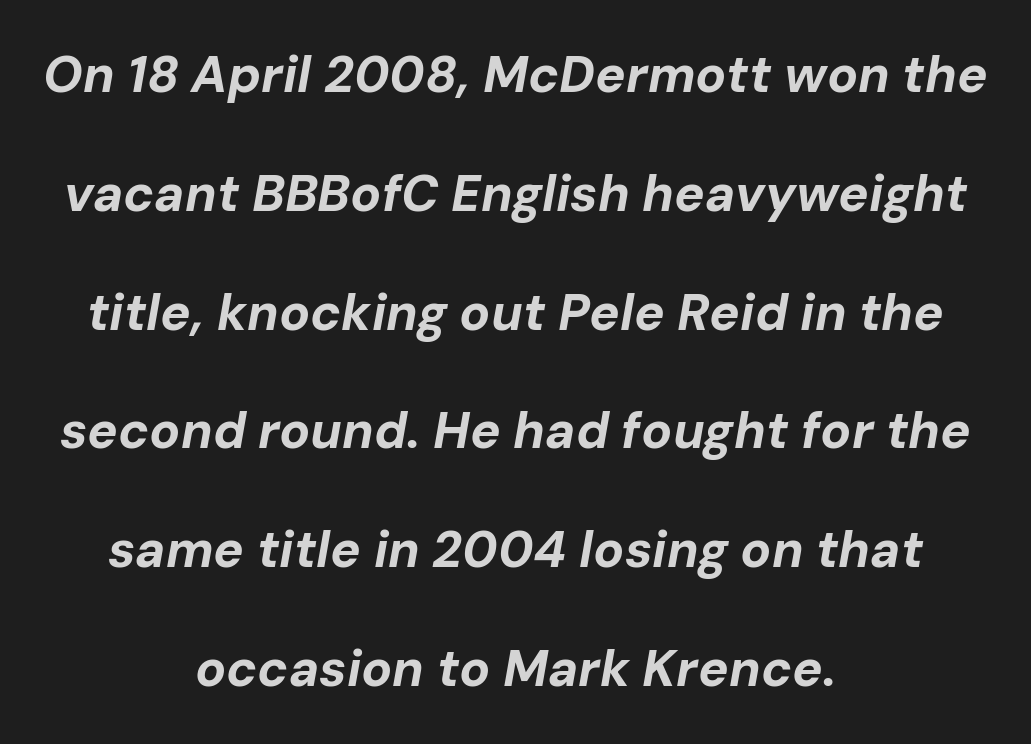
{"italic": "yes", "lean": "right", "slant_degrees": 10, "bold": "yes", "weight": "bold", "width": "normal", "stroke_contrast": "low", "x_height": "medium", "monospaced": "no", "underline": "no", "align": "center", "line_spacing": "loose", "line_spacing_ratio": 2.33, "letter_spacing": "normal", "letter_spacing_em": 0.0, "glyph_px": 51}
